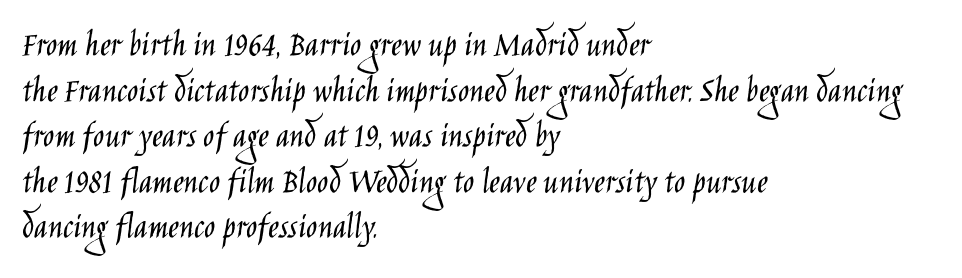
Default kerning and tracking; the words read as compact shapes. Reading down the block, your eye returns to a fixed left position each line. A sans-serif font was chosen for this passage. Do the characters align in a grid? No, the font is proportional. Only glyphs here, with clear space below each row.
